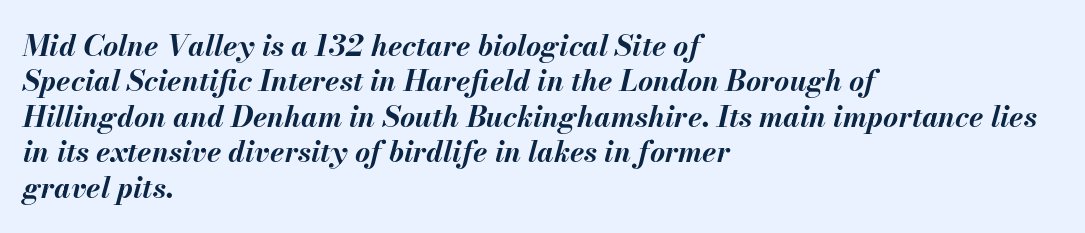
Descenders are the only things crossing below the line. Visually the block forms a straight wall on the left and a jagged coastline on the right. How are the letters spaced? Ordinarily, with no added tracking. This is oblique type, the kind used for emphasis or titles. The face used here is proportionally spaced, like ordinary book or web type. Strong, thick strokes mark this as bold type.
